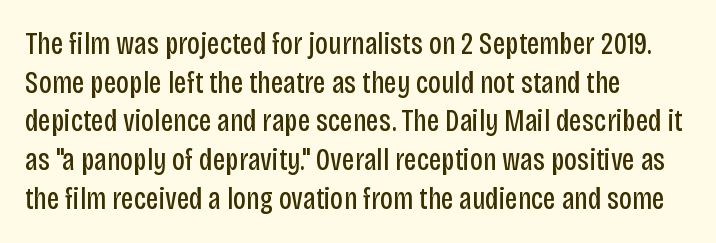
The image shows 31 px regular-weight, condensed sans-serif type, upright; set left-aligned, normal line spacing (1.25x), normal letter spacing, not underlined; low stroke contrast and a large x-height.
